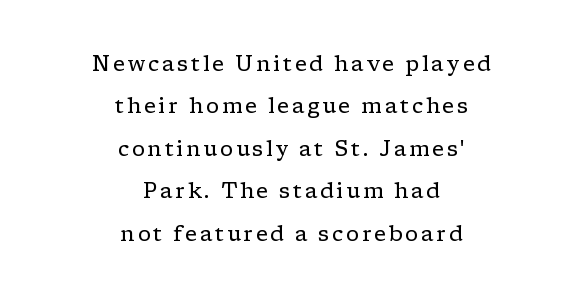
What's the leading like? Stretched, with rows far apart. Posture: upright roman. The foot of each line stays bare and open. The font is comparable to plain body text, perhaps lighter. The rag falls on both sides of this text block equally.
